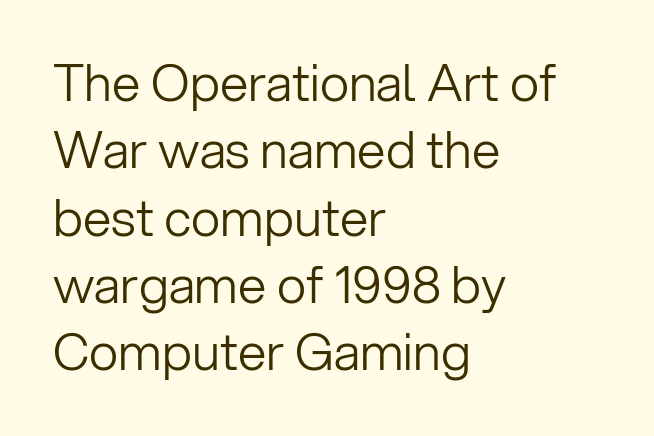
Q: Is the text bold? A: No.
Q: Is the text italic (slanted)? A: No, it is upright.
Q: Is the typeface a serif or a sans-serif typeface? A: Sans-serif.
Q: Is the text underlined? A: No.
Q: How is the paragraph aligned? A: Left-aligned.
Q: Is the spacing between letters normal or unusually wide? A: Normal.
Q: Is the spacing between lines tight, normal or loose? A: Normal.
Q: Width (condensed, normal, or wide)? A: Normal.
Q: Stroke contrast? A: Low.
Q: x-height? A: Medium.
Q: Monospaced? A: No.
